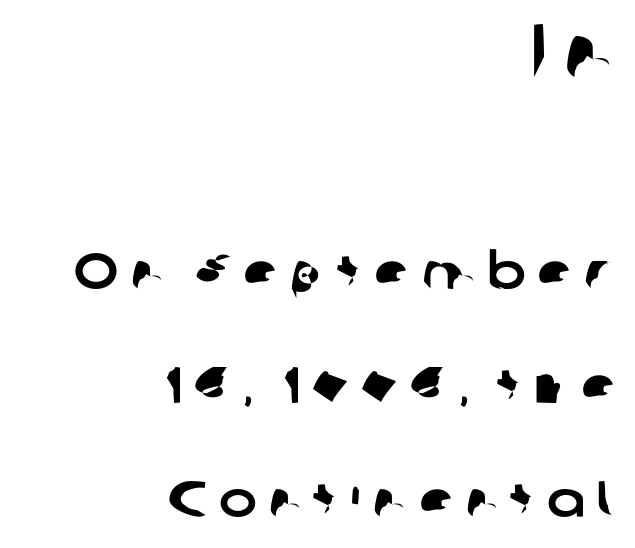
The image shows 76 px sans-serif type; set right-aligned, loose line spacing (2.23x), unusually wide letter spacing (+0.22 em), not underlined; the first (top) block is 1.49x larger; low stroke contrast and a medium x-height.
